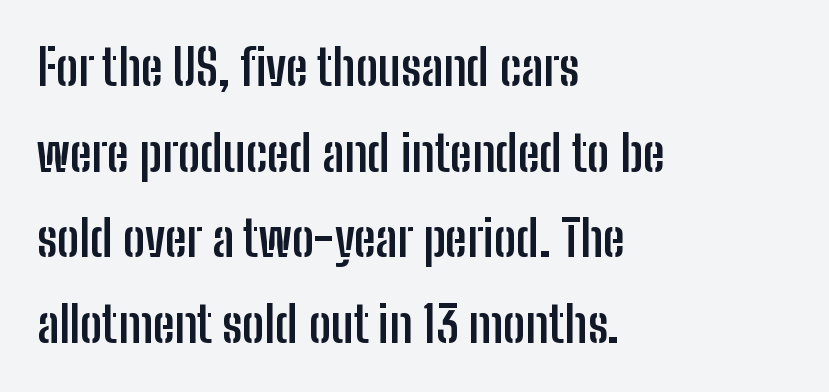
Q: Is the text bold? A: Yes.
Q: Is the text italic (slanted)? A: No, it is upright.
Q: Is the typeface a serif or a sans-serif typeface? A: Sans-serif.
Q: Is the text underlined? A: No.
Q: How is the paragraph aligned? A: Left-aligned.
Q: Is the spacing between letters normal or unusually wide? A: Normal.
Q: Width (condensed, normal, or wide)? A: Condensed.
Q: Stroke contrast? A: Low.
Q: x-height? A: Medium.
Q: Monospaced? A: No.
